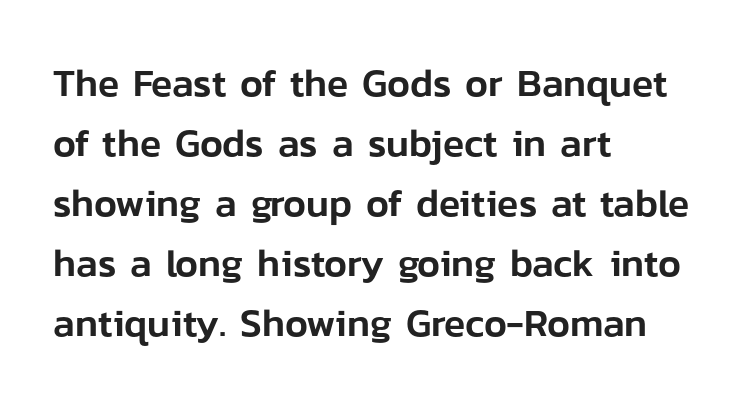
Q: Is the text italic (slanted)? A: No, it is upright.
Q: Is the typeface a serif or a sans-serif typeface? A: Sans-serif.
Q: Is the text underlined? A: No.
Q: How is the paragraph aligned? A: Left-aligned.
Q: Is the spacing between letters normal or unusually wide? A: Normal.
Q: Is the spacing between lines tight, normal or loose? A: Normal.
Q: Width (condensed, normal, or wide)? A: Normal.
Q: Stroke contrast? A: Low.
Q: x-height? A: Medium.
Q: Monospaced? A: No.
